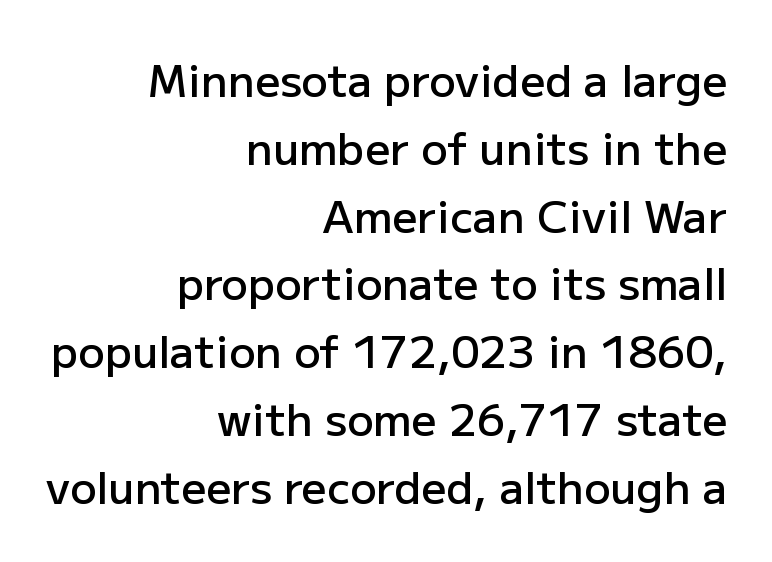
{"serif": "no", "italic": "no", "bold": "semi", "weight": "semibold", "width": "normal", "stroke_contrast": "low", "x_height": "medium", "monospaced": "no", "underline": "no", "align": "right", "line_spacing": "normal", "line_spacing_ratio": 1.54, "letter_spacing": "normal", "letter_spacing_em": 0.0, "glyph_px": 44}
